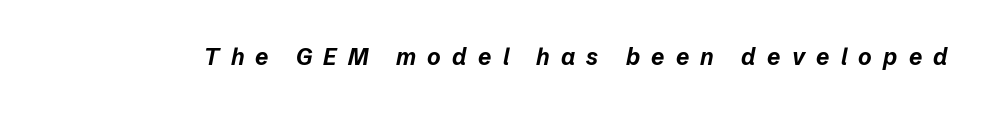
The image shows 23 px bold type, italic (leaning right); set unusually wide letter spacing (+0.49 em), not underlined.
